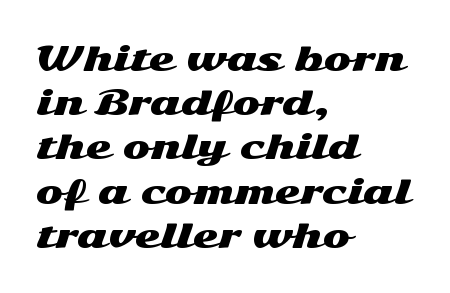
{"serif": "no", "width": "wide", "stroke_contrast": "medium", "x_height": "medium", "monospaced": "no", "underline": "no", "align": "left", "line_spacing": "normal", "line_spacing_ratio": 1.34, "letter_spacing": "normal", "letter_spacing_em": 0.0, "glyph_px": 33}
